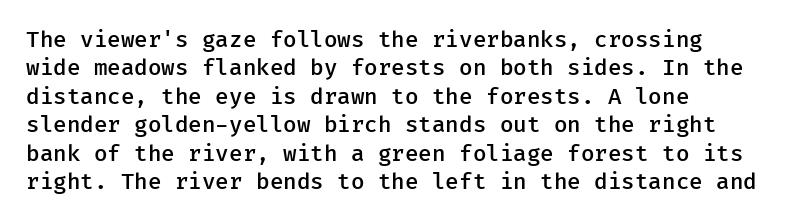
Q: Is the text bold? A: Semi-bold.
Q: Is the text italic (slanted)? A: No, it is upright.
Q: Is the text underlined? A: No.
Q: Is the spacing between letters normal or unusually wide? A: Normal.
Q: Is the spacing between lines tight, normal or loose? A: Normal.
